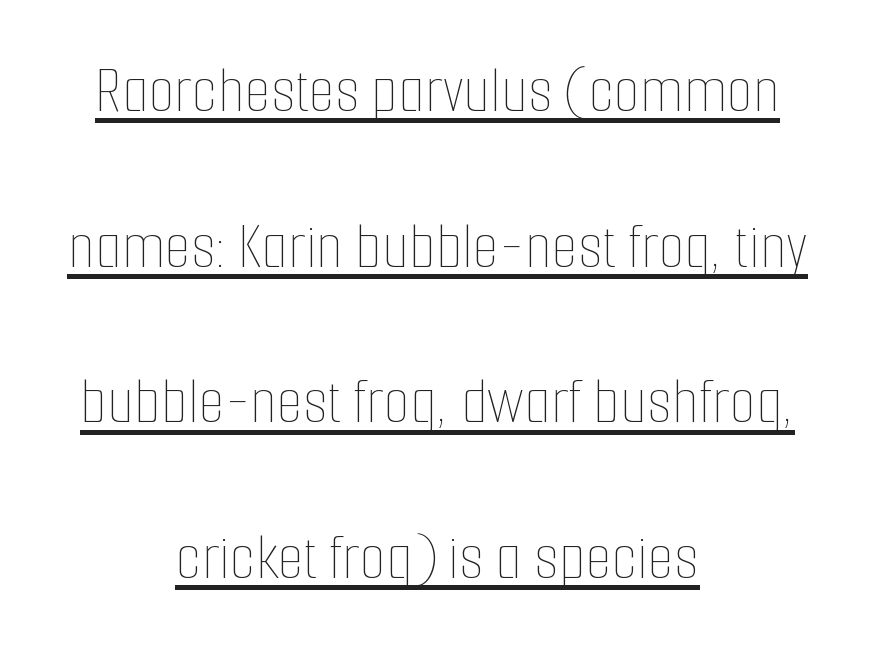
The image shows 68 px thin, condensed type, upright; set centered, loose line spacing (2.29x), normal letter spacing, underlined; low stroke contrast and a medium x-height.
